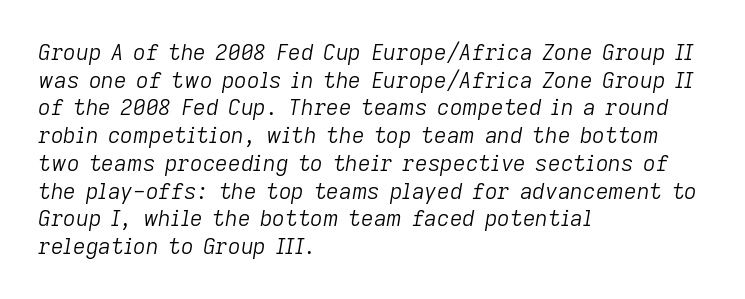
Q: Is the text bold? A: No.
Q: Is the text italic (slanted)? A: Yes, it leans right by about 9 degrees.
Q: Is the text underlined? A: No.
Q: How is the paragraph aligned? A: Left-aligned.
Q: Is the spacing between letters normal or unusually wide? A: Normal.
Q: Is the spacing between lines tight, normal or loose? A: Normal.
